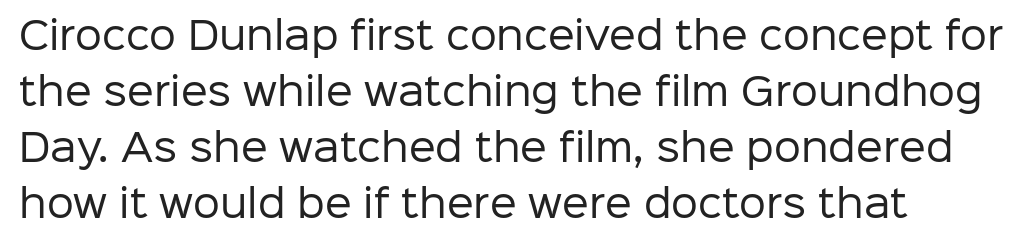
The image shows 38 px regular-weight sans-serif type, upright; set left-aligned, normal line spacing (1.47x), normal letter spacing, not underlined; low stroke contrast and a medium x-height.
